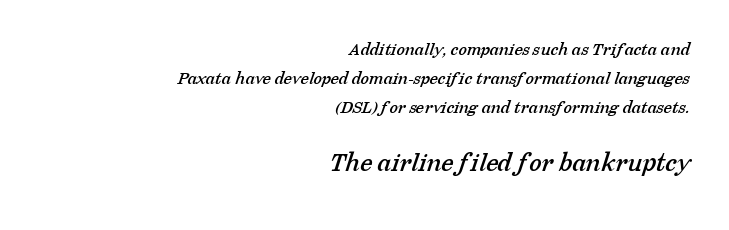
Stroke terminals: seriffed. The gaps between neighbouring characters are ordinary and unremarkable. Does the bottom block carry the larger type? Yes, it does. The face used here is proportionally spaced, like ordinary book or web type.
